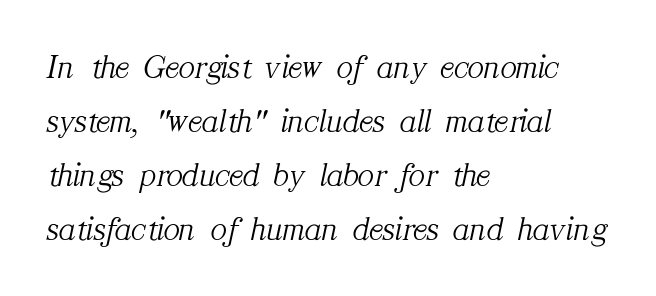
{"serif": "yes", "italic": "yes", "lean": "right", "slant_degrees": 12, "bold": "no", "weight": "light", "width": "normal", "stroke_contrast": "medium", "x_height": "medium", "monospaced": "no", "underline": "no", "align": "left", "line_spacing": "normal", "line_spacing_ratio": 1.59, "letter_spacing": "normal", "letter_spacing_em": 0.0, "glyph_px": 34}
